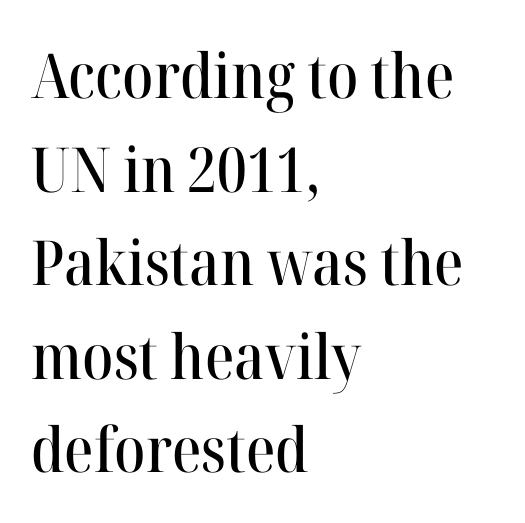
Q: Is the text italic (slanted)? A: No, it is upright.
Q: Is the typeface a serif or a sans-serif typeface? A: Serif.
Q: Is the text underlined? A: No.
Q: How is the paragraph aligned? A: Left-aligned.
Q: Is the spacing between letters normal or unusually wide? A: Normal.
Q: Is the spacing between lines tight, normal or loose? A: Normal.
Q: Width (condensed, normal, or wide)? A: Normal.
Q: Stroke contrast? A: High.
Q: x-height? A: Medium.
Q: Monospaced? A: No.
